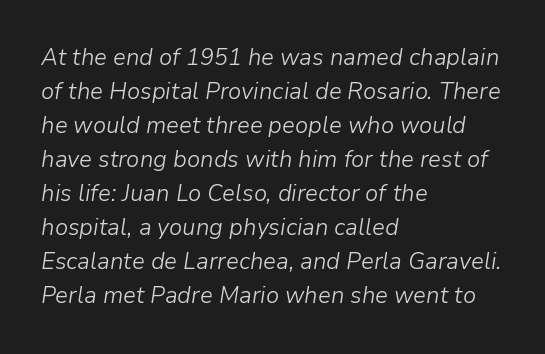
{"italic": "yes", "lean": "right", "slant_degrees": 9, "bold": "no", "underline": "no", "align": "left", "line_spacing": "normal", "line_spacing_ratio": 1.48, "letter_spacing": "normal", "letter_spacing_em": 0.0, "glyph_px": 23}
